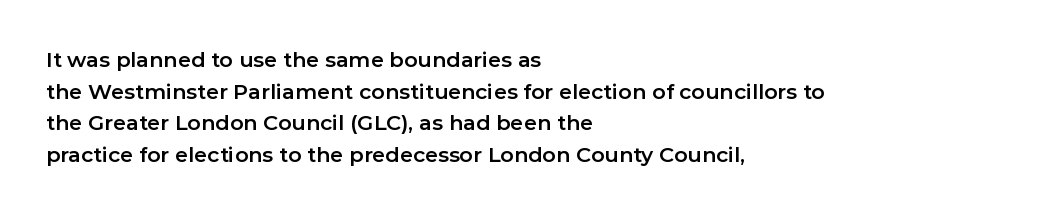
Q: Is the text italic (slanted)? A: No, it is upright.
Q: Is the text underlined? A: No.
Q: How is the paragraph aligned? A: Left-aligned.
Q: Is the spacing between letters normal or unusually wide? A: Normal.
Q: Is the spacing between lines tight, normal or loose? A: Normal.
